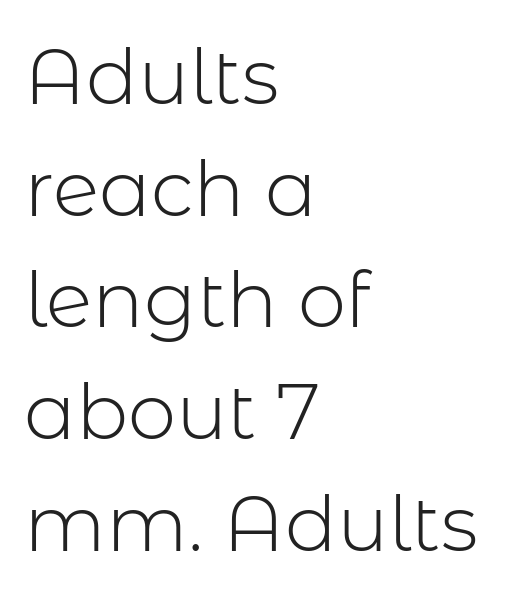
Q: Is the text bold? A: No.
Q: Is the text italic (slanted)? A: No, it is upright.
Q: Is the typeface a serif or a sans-serif typeface? A: Sans-serif.
Q: Is the text underlined? A: No.
Q: How is the paragraph aligned? A: Left-aligned.
Q: Is the spacing between letters normal or unusually wide? A: Normal.
Q: Is the spacing between lines tight, normal or loose? A: Normal.
Q: Width (condensed, normal, or wide)? A: Normal.
Q: Stroke contrast? A: Low.
Q: x-height? A: Medium.
Q: Monospaced? A: No.
